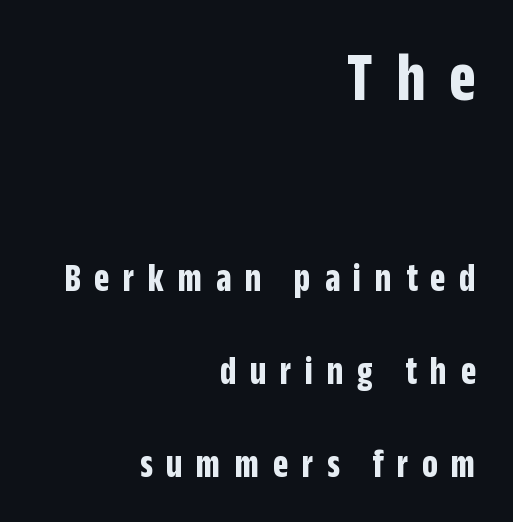
{"serif": "no", "italic": "no", "bold": "yes", "weight": "bold", "width": "condensed", "stroke_contrast": "low", "x_height": "large", "monospaced": "no", "underline": "no", "align": "right", "line_spacing": "loose", "line_spacing_ratio": 2.32, "letter_spacing": "wide", "letter_spacing_em": 0.34, "larger_block": "first", "size_ratio": 1.75, "glyph_px": 70}
